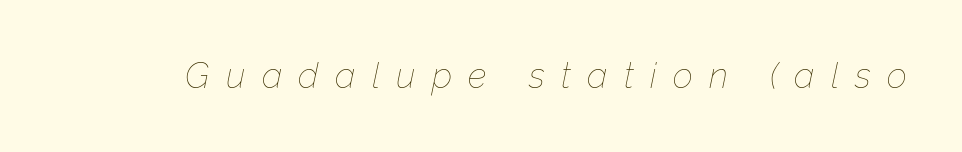
Designer's note — italics engaged. A typesetter would call this heavily tracked-out type. Weight: regular or lighter. The strip under each line holds only bare page. You could not count columns in this text — the font is proportionally spaced.
